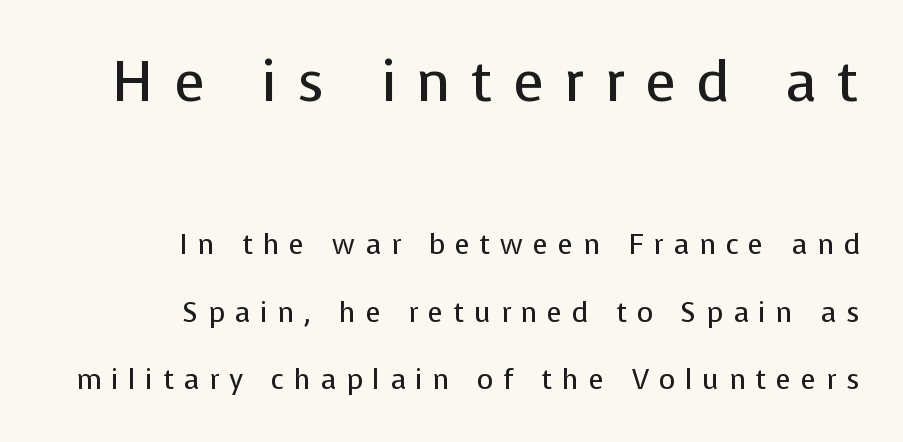
Q: Is the text bold? A: No.
Q: Is the text italic (slanted)? A: No, it is upright.
Q: Is the typeface a serif or a sans-serif typeface? A: Sans-serif.
Q: Is the text underlined? A: No.
Q: How is the paragraph aligned? A: Right-aligned.
Q: Is the spacing between letters normal or unusually wide? A: Unusually wide.
Q: Is the spacing between lines tight, normal or loose? A: Loose.
Q: Which block of text is set in a larger size, the first (top) or the second (bottom)? A: The first (top) one.
Q: Width (condensed, normal, or wide)? A: Normal.
Q: Stroke contrast? A: Low.
Q: x-height? A: Medium.
Q: Monospaced? A: No.
